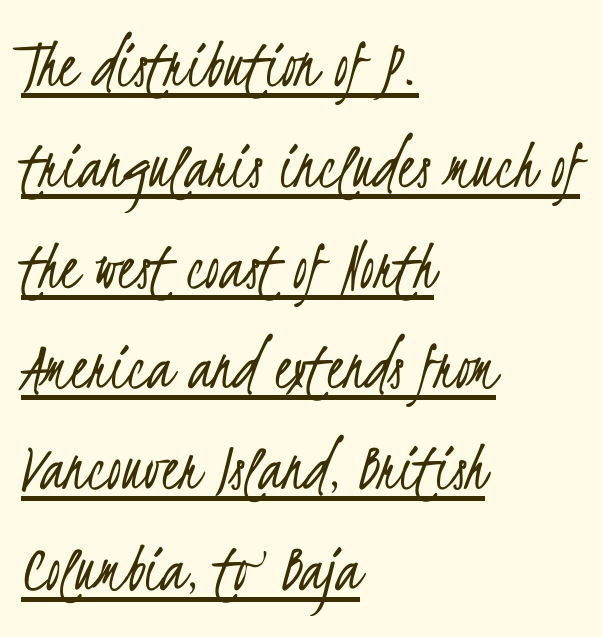
{"serif": "no", "bold": "no", "weight": "light", "width": "condensed", "stroke_contrast": "low", "x_height": "small", "monospaced": "no", "underline": "yes", "align": "left", "line_spacing": "normal", "line_spacing_ratio": 1.42, "letter_spacing": "normal", "letter_spacing_em": 0.0, "glyph_px": 71}
